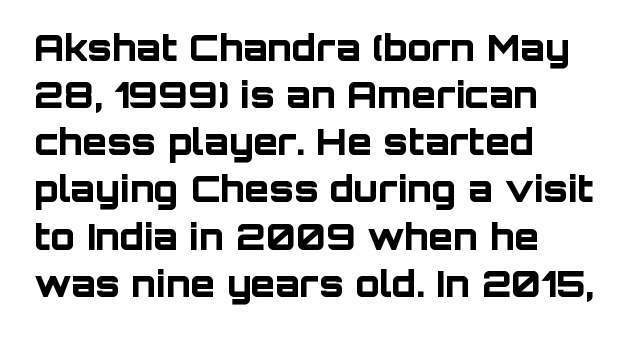
The image shows 36 px bold sans-serif type, upright; set left-aligned, normal line spacing (1.31x), normal letter spacing, not underlined; low stroke contrast and a large x-height.
